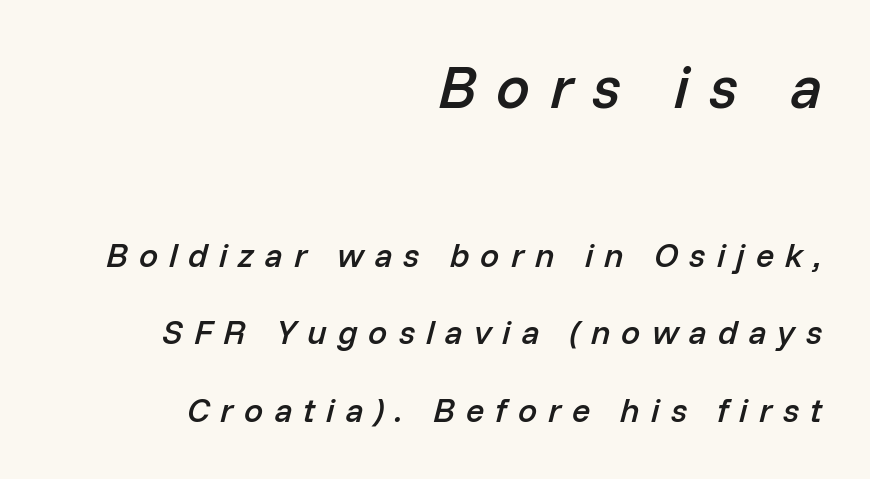
{"italic": "yes", "lean": "right", "slant_degrees": 14, "bold": "semi", "weight": "semibold", "width": "normal", "stroke_contrast": "low", "x_height": "medium", "monospaced": "no", "underline": "no", "align": "right", "line_spacing": "loose", "line_spacing_ratio": 2.28, "letter_spacing": "wide", "letter_spacing_em": 0.32, "larger_block": "first", "size_ratio": 1.76, "glyph_px": 60}
